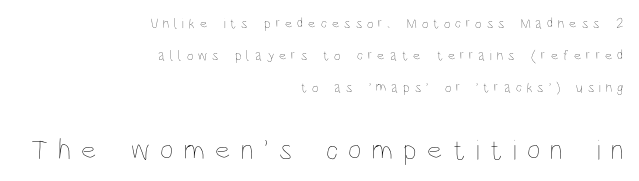
The image shows 29 px thin, condensed type, upright; set right-aligned, loose line spacing (2.27x), unusually wide letter spacing (+0.36 em), not underlined; the second (bottom) block is 2.07x larger; low stroke contrast and a large x-height.
